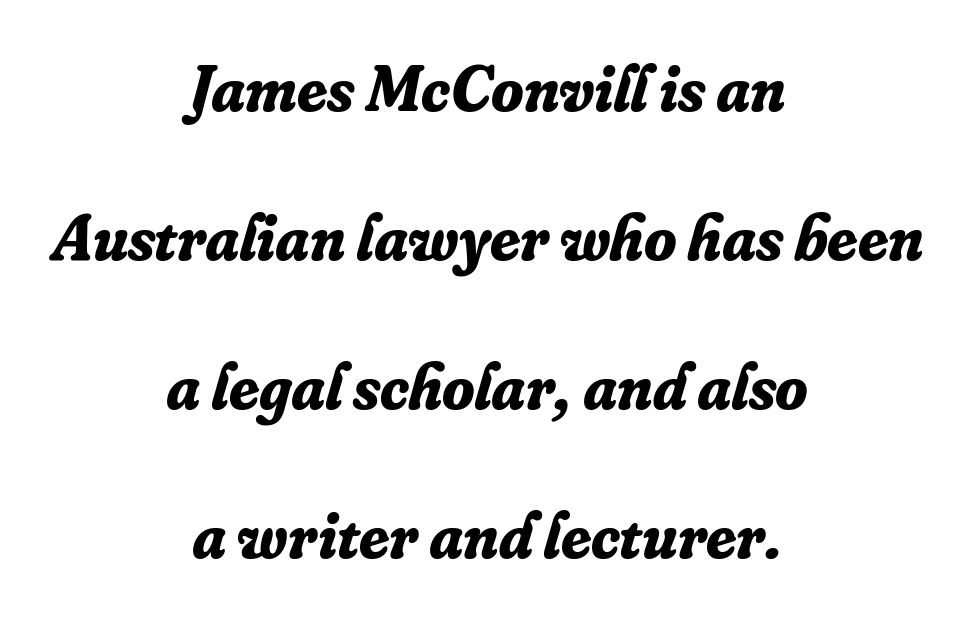
Q: Is the text bold? A: Yes.
Q: Is the text italic (slanted)? A: Yes, it leans right by about 16 degrees.
Q: Is the typeface a serif or a sans-serif typeface? A: Serif.
Q: Is the text underlined? A: No.
Q: How is the paragraph aligned? A: Centered.
Q: Is the spacing between letters normal or unusually wide? A: Normal.
Q: Is the spacing between lines tight, normal or loose? A: Loose.
Q: Width (condensed, normal, or wide)? A: Normal.
Q: Stroke contrast? A: Low.
Q: x-height? A: Small.
Q: Monospaced? A: No.
